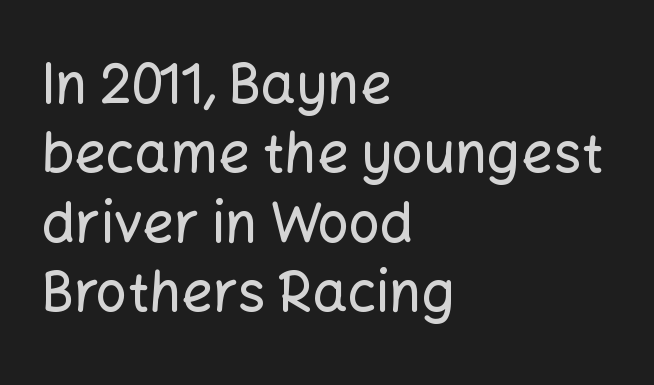
Q: Is the text italic (slanted)? A: No, it is upright.
Q: Is the typeface a serif or a sans-serif typeface? A: Sans-serif.
Q: Is the text underlined? A: No.
Q: How is the paragraph aligned? A: Left-aligned.
Q: Is the spacing between letters normal or unusually wide? A: Normal.
Q: Is the spacing between lines tight, normal or loose? A: Normal.
Q: Width (condensed, normal, or wide)? A: Normal.
Q: Stroke contrast? A: Low.
Q: x-height? A: Medium.
Q: Monospaced? A: No.
